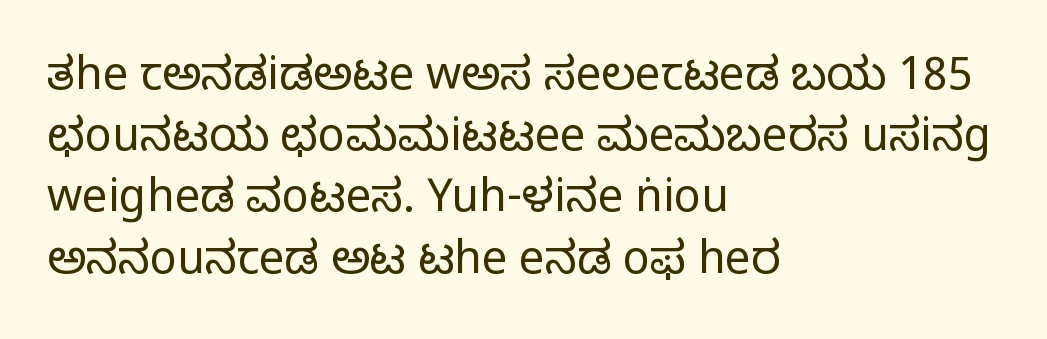
{"serif": "no", "italic": "no", "bold": "no", "weight": "light", "width": "normal", "stroke_contrast": "low", "x_height": "medium", "monospaced": "no", "underline": "no", "align": "left", "line_spacing": "normal", "line_spacing_ratio": 1.36, "letter_spacing": "normal", "letter_spacing_em": 0.0, "glyph_px": 45}
